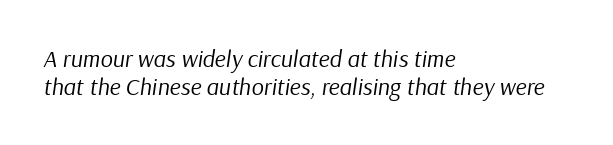
The image shows 24 px text type, italic (leaning right); set left-aligned, line spacing 1.16x, normal letter spacing, not underlined.
